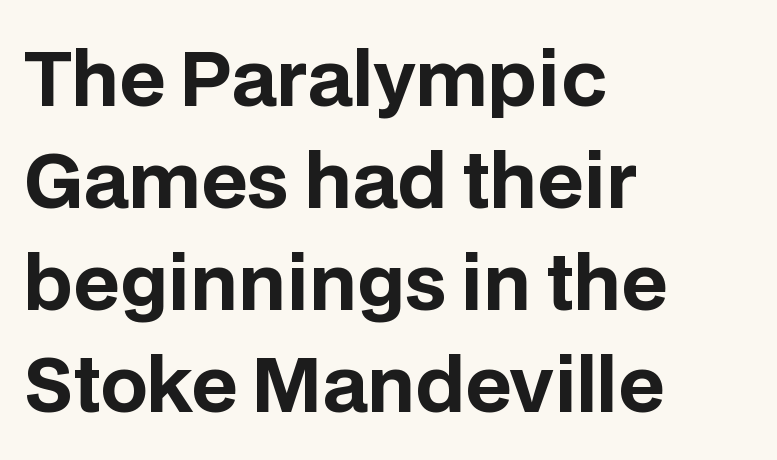
Reading down the block, your eye returns to a fixed left position each line. Each row of text sits above clean, open space. Heavy-handed strokes throughout: this text is bold. The letters advance in unequal steps, a hallmark of proportional type.
